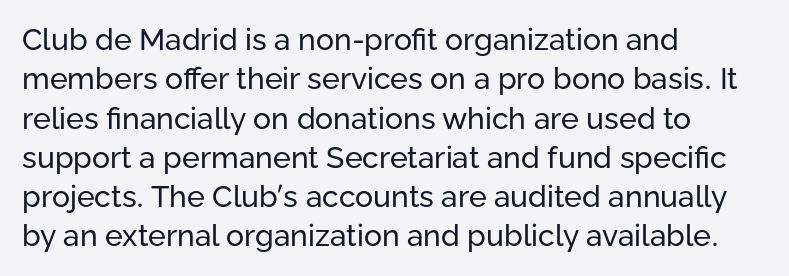
{"serif": "no", "italic": "no", "bold": "no", "weight": "regular", "width": "normal", "stroke_contrast": "low", "x_height": "medium", "monospaced": "no", "underline": "no", "align": "left", "line_spacing": "normal", "line_spacing_ratio": 1.31, "letter_spacing": "normal", "letter_spacing_em": 0.0, "glyph_px": 30}
